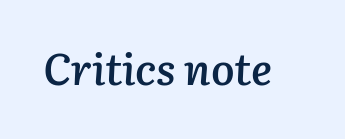
{"italic": "yes", "lean": "right", "slant_degrees": 3, "bold": "semi", "weight": "semibold", "width": "normal", "stroke_contrast": "low", "x_height": "medium", "monospaced": "no", "underline": "no", "letter_spacing": "normal", "letter_spacing_em": 0.0, "glyph_px": 44}
